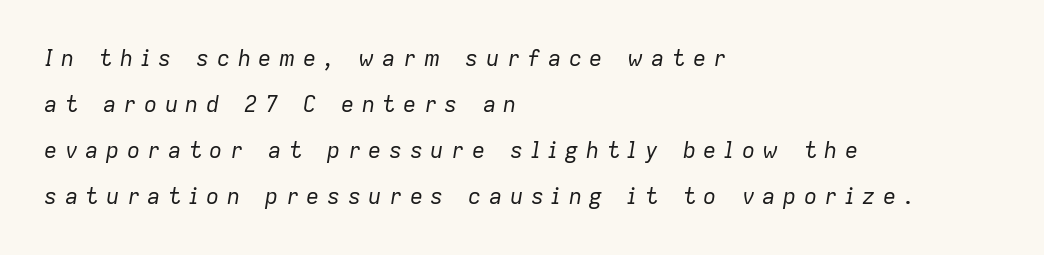
Q: Is the text bold? A: No.
Q: Is the text italic (slanted)? A: Yes, it leans right by about 9 degrees.
Q: Is the text underlined? A: No.
Q: How is the paragraph aligned? A: Left-aligned.
Q: Is the spacing between letters normal or unusually wide? A: Unusually wide.
Q: Is the spacing between lines tight, normal or loose? A: Loose.
